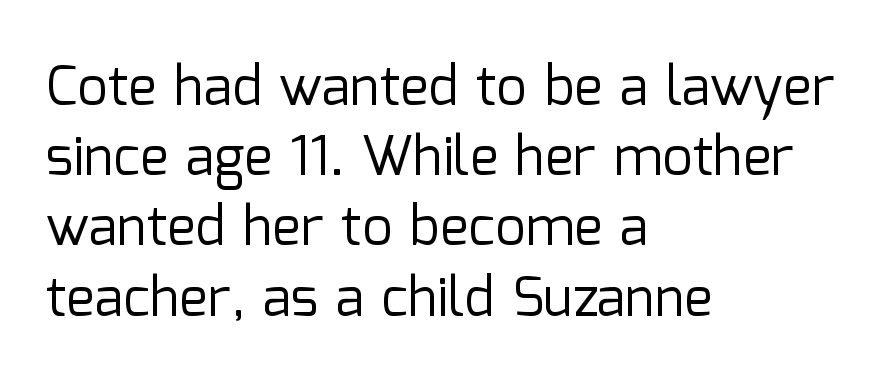
The face used here is rendered with its standard letterfit. In terms of posture, this sample is upright. Type without underlining. Heaviness? Minimal to ordinary, like unemphasized prose. Reading down the column, the eye jumps a familiar distance to each next line.
